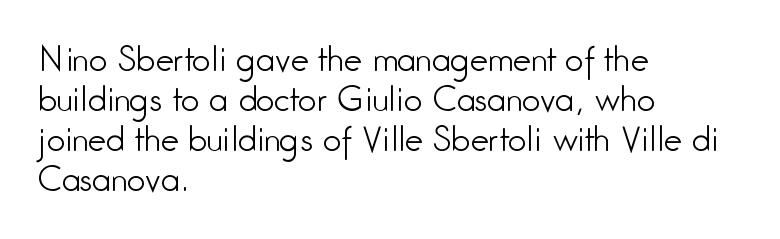
{"serif": "no", "italic": "no", "bold": "no", "weight": "light", "width": "condensed", "stroke_contrast": "low", "x_height": "medium", "monospaced": "no", "underline": "no", "align": "left", "line_spacing_ratio": 1.21, "letter_spacing": "normal", "letter_spacing_em": 0.0, "glyph_px": 33}
